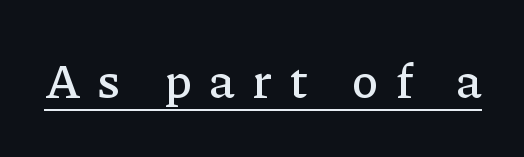
{"serif": "yes", "italic": "no", "width": "normal", "stroke_contrast": "low", "x_height": "medium", "monospaced": "no", "underline": "yes", "letter_spacing": "wide", "letter_spacing_em": 0.38, "glyph_px": 49}
